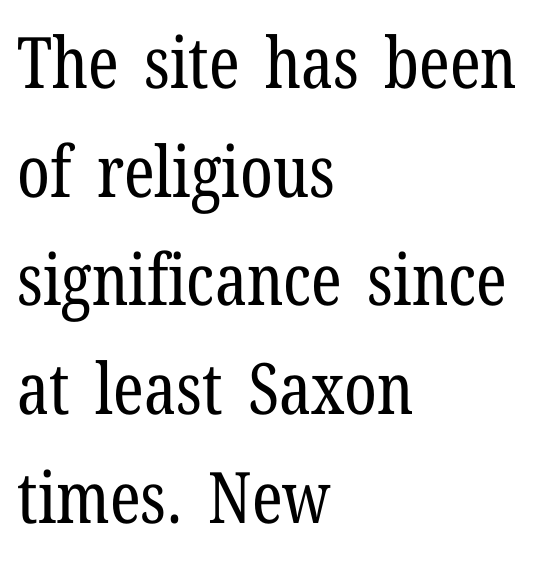
Q: Is the text bold? A: No.
Q: Is the text italic (slanted)? A: No, it is upright.
Q: Is the typeface a serif or a sans-serif typeface? A: Serif.
Q: Is the text underlined? A: No.
Q: How is the paragraph aligned? A: Left-aligned.
Q: Is the spacing between letters normal or unusually wide? A: Normal.
Q: Is the spacing between lines tight, normal or loose? A: Normal.
Q: Width (condensed, normal, or wide)? A: Condensed.
Q: Stroke contrast? A: Low.
Q: x-height? A: Medium.
Q: Monospaced? A: No.
